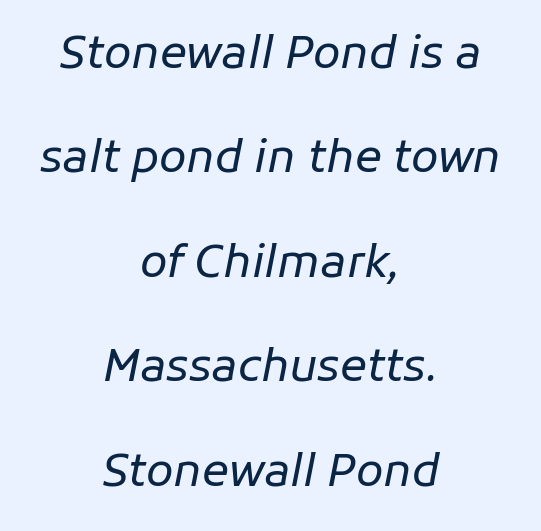
Inter-character spacing is left at the font's built-in metrics. Weight: regular or lighter. The letters advance in unequal steps, a hallmark of proportional type. These lines stack symmetrically, like a column narrowing and widening about its center. If you measured baseline to baseline, you'd find a long distance. Quick note: italic.
